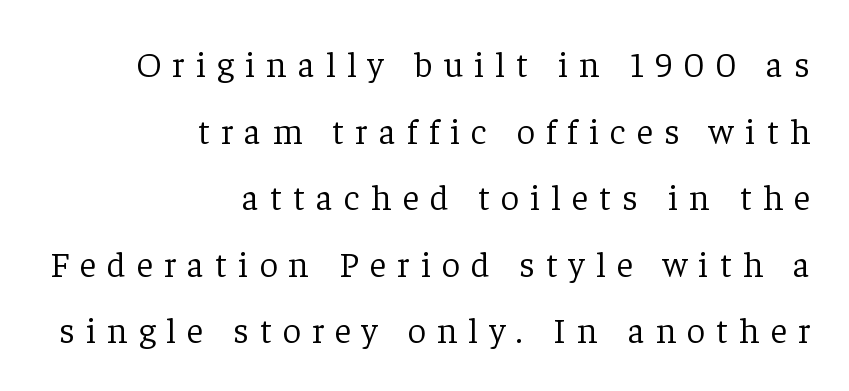
Q: Is the text bold? A: No.
Q: Is the text italic (slanted)? A: No, it is upright.
Q: Is the typeface a serif or a sans-serif typeface? A: Serif.
Q: Is the text underlined? A: No.
Q: How is the paragraph aligned? A: Right-aligned.
Q: Is the spacing between letters normal or unusually wide? A: Unusually wide.
Q: Width (condensed, normal, or wide)? A: Normal.
Q: Stroke contrast? A: Low.
Q: x-height? A: Medium.
Q: Monospaced? A: No.
